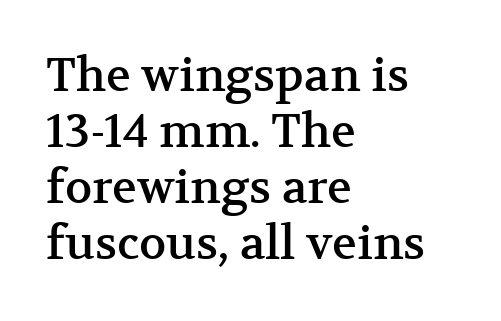
{"serif": "yes", "italic": "no", "width": "normal", "stroke_contrast": "medium", "x_height": "medium", "monospaced": "no", "underline": "no", "align": "left", "line_spacing_ratio": 1.22, "letter_spacing": "normal", "letter_spacing_em": 0.0, "glyph_px": 46}
